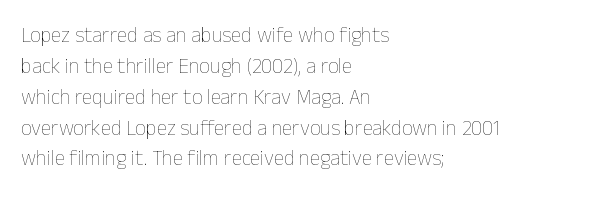
The image shows 21 px text type, upright; set left-aligned, normal line spacing (1.47x), normal letter spacing, not underlined.
